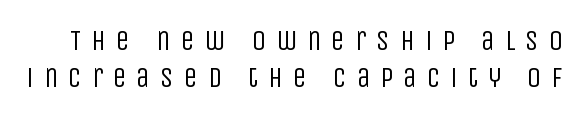
The image shows 28 px regular-weight, condensed sans-serif type, upright; set normal line spacing (1.32x), unusually wide letter spacing (+0.35 em), not underlined; low stroke contrast and a large x-height.
